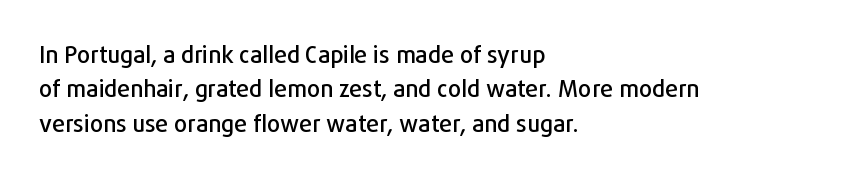
Q: Is the text italic (slanted)? A: No, it is upright.
Q: Is the text underlined? A: No.
Q: How is the paragraph aligned? A: Left-aligned.
Q: Is the spacing between letters normal or unusually wide? A: Normal.
Q: Is the spacing between lines tight, normal or loose? A: Normal.
